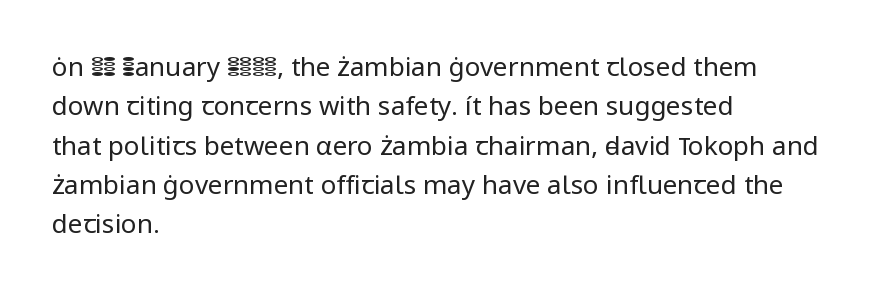
{"italic": "no", "bold": "no", "underline": "no", "align": "left", "line_spacing": "normal", "line_spacing_ratio": 1.51, "letter_spacing": "normal", "letter_spacing_em": 0.0, "glyph_px": 26}
